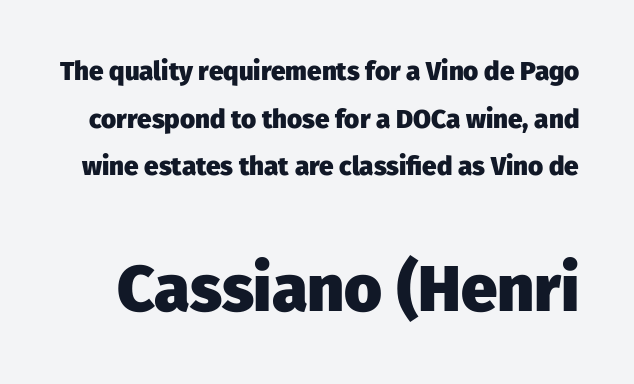
The image shows 65 px heavy sans-serif type, upright; set line spacing 1.83x, normal letter spacing, not underlined; the second (bottom) block is 2.5x larger; low stroke contrast and a medium x-height.
